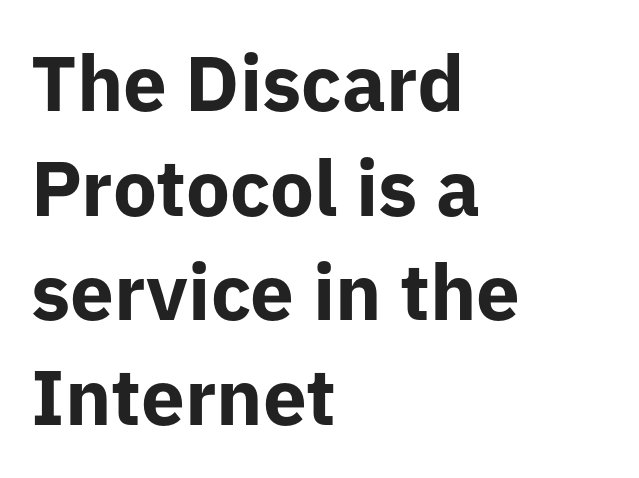
The space beneath each line is pristine and unruled. Compared with typical body copy, the letter spacing here is the same. The type sits square on the baseline with zero lean. The rendering uses natural spacing where letterforms have individual widths. The rag falls on the right side of this text block.
